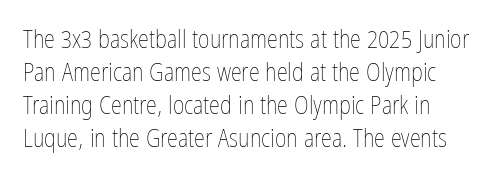
The setting favours the left margin, as ordinary paragraphs usually do. The letters stand upright; this is a roman face. Does the leading feel generous? No, just average. The passage shown has conventional tracking throughout. Each stroke keeps to a modest, everyday thickness or less.
